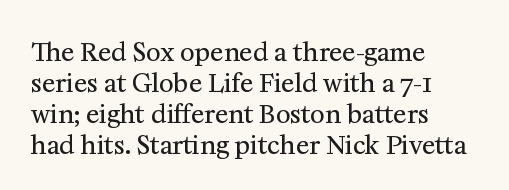
The image shows 25 px text type, upright; set left-aligned, line spacing 1.24x, normal letter spacing, not underlined.
